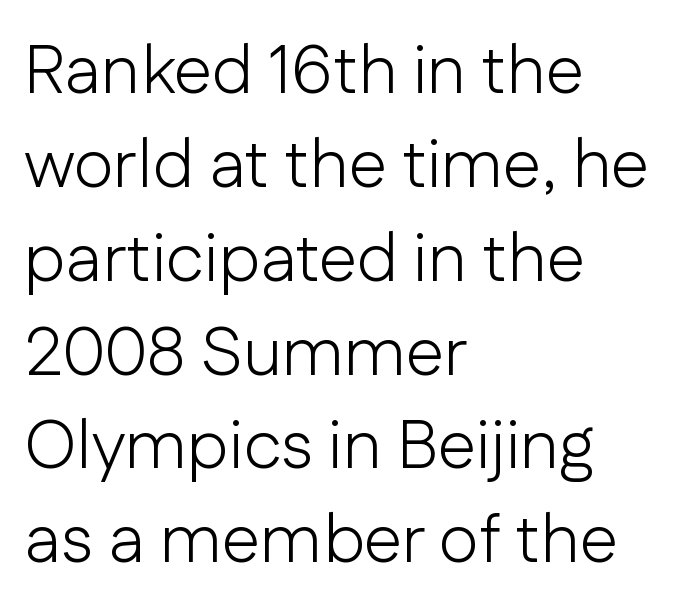
The image shows 69 px light sans-serif type, upright; set left-aligned, normal line spacing (1.36x), normal letter spacing, not underlined; low stroke contrast and a medium x-height.
